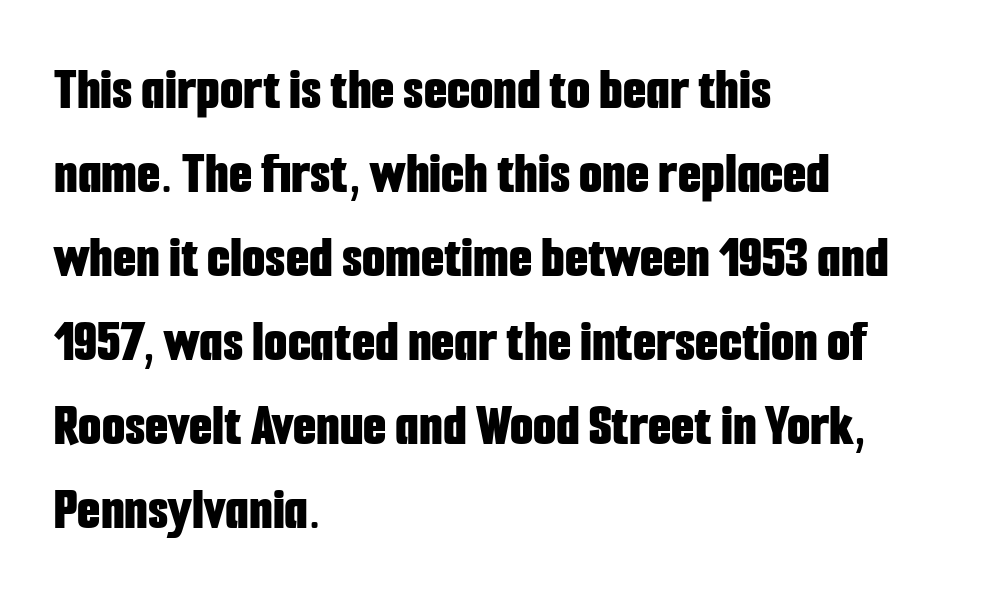
Q: Is the text bold? A: Yes.
Q: Is the text italic (slanted)? A: No, it is upright.
Q: Is the typeface a serif or a sans-serif typeface? A: Sans-serif.
Q: Is the text underlined? A: No.
Q: How is the paragraph aligned? A: Left-aligned.
Q: Is the spacing between letters normal or unusually wide? A: Normal.
Q: Is the spacing between lines tight, normal or loose? A: Normal.
Q: Width (condensed, normal, or wide)? A: Condensed.
Q: Stroke contrast? A: Low.
Q: x-height? A: Medium.
Q: Monospaced? A: No.
